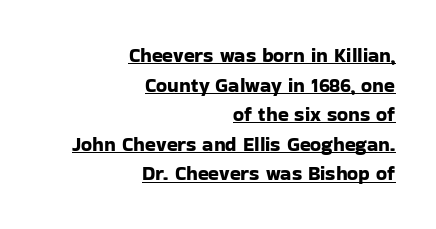
Quick note: interline space is typical. Underlining? Definitely there. Here the glyphs are tracked normally, forming tight word shapes. All the whitespace from short lines collects on the left. Posture: vertical.
